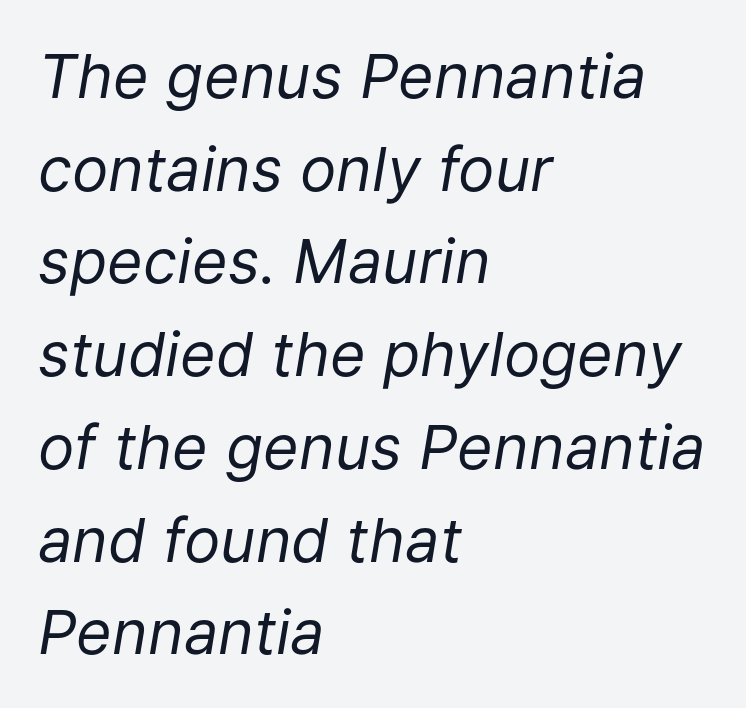
{"italic": "yes", "lean": "right", "slant_degrees": 9, "bold": "no", "weight": "regular", "width": "normal", "stroke_contrast": "low", "x_height": "medium", "monospaced": "no", "underline": "no", "align": "left", "line_spacing": "normal", "line_spacing_ratio": 1.52, "letter_spacing": "normal", "letter_spacing_em": 0.0, "glyph_px": 61}
